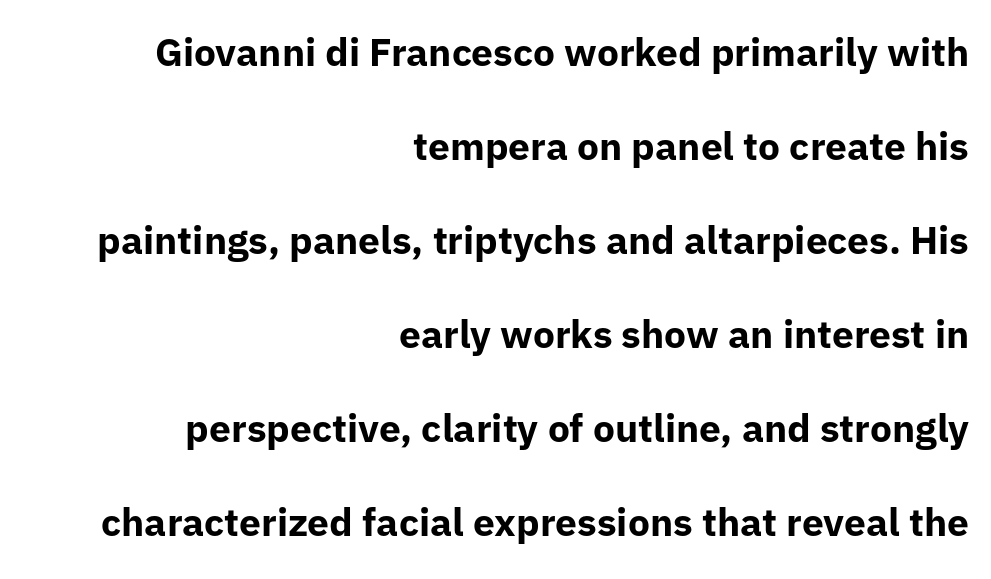
{"serif": "no", "italic": "no", "bold": "yes", "weight": "bold", "width": "normal", "stroke_contrast": "low", "x_height": "medium", "monospaced": "no", "underline": "no", "align": "right", "line_spacing": "loose", "line_spacing_ratio": 2.41, "letter_spacing": "normal", "letter_spacing_em": 0.0, "glyph_px": 39}
